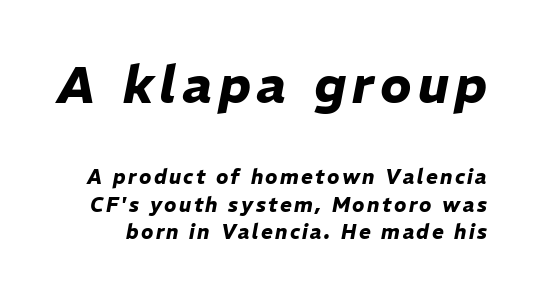
Q: Is the text bold? A: Yes.
Q: Is the text italic (slanted)? A: Yes, it leans right by about 11 degrees.
Q: Is the text underlined? A: No.
Q: Is the spacing between lines tight, normal or loose? A: Normal.
Q: Which block of text is set in a larger size, the first (top) or the second (bottom)? A: The first (top) one.
Q: Width (condensed, normal, or wide)? A: Normal.
Q: Stroke contrast? A: Low.
Q: x-height? A: Medium.
Q: Monospaced? A: No.
